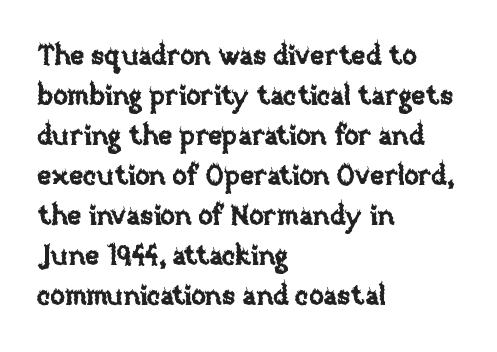
Regular leading. The zone under the glyphs is completely vacant. Italic? Not at all — the glyphs are vertical. A typesetter would call this zero additional tracking. Leftover space on each line is placed entirely after the last word.
